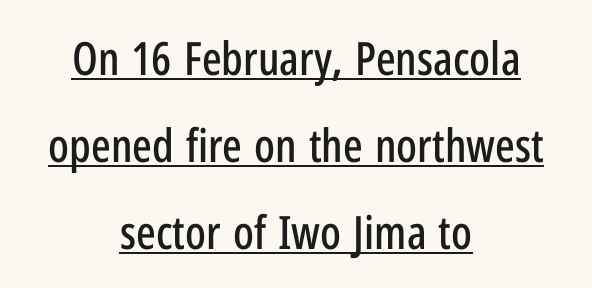
The image shows 46 px condensed sans-serif type, upright; set centered, line spacing 1.89x, normal letter spacing, underlined; low stroke contrast and a medium x-height.
